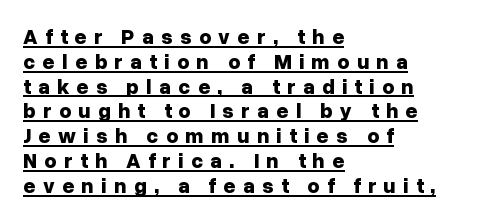
Q: Is the text bold? A: Yes.
Q: Is the text italic (slanted)? A: No, it is upright.
Q: Is the text underlined? A: Yes.
Q: How is the paragraph aligned? A: Left-aligned.
Q: Is the spacing between letters normal or unusually wide? A: Unusually wide.
